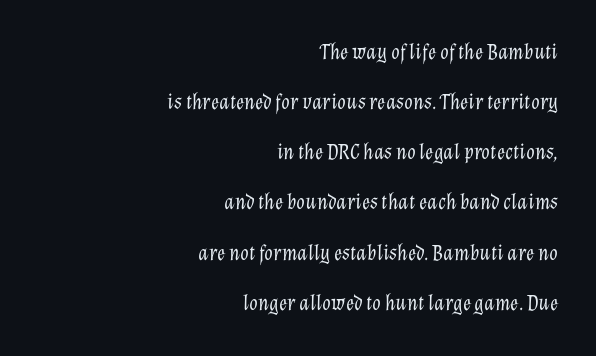
The image shows 22 px text type, italic (leaning right); set right-aligned, loose line spacing (2.28x), normal letter spacing, not underlined.
